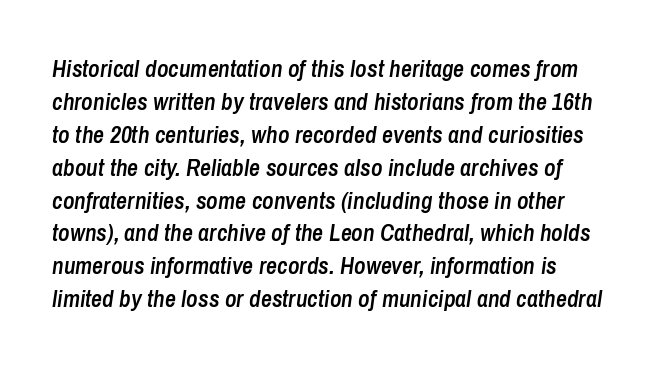
Q: Is the text bold? A: Semi-bold.
Q: Is the text italic (slanted)? A: Yes, it leans right by about 8 degrees.
Q: Is the text underlined? A: No.
Q: Is the spacing between letters normal or unusually wide? A: Normal.
Q: Is the spacing between lines tight, normal or loose? A: Normal.
